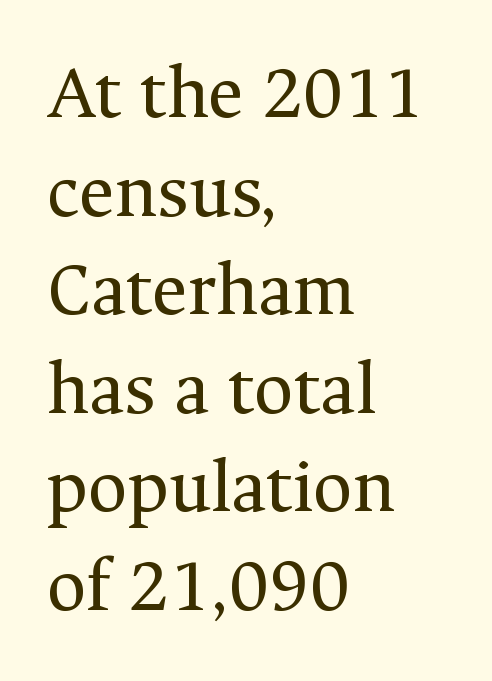
A typesetter would call this proportional, since set widths differ per character. This sample keeps an unexceptional amount of space between lines. No italicization has been applied; the sample stays upright. Standard letterfit; no display-style spreading of the glyphs.
